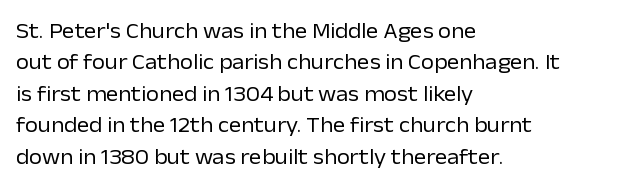
The image shows 21 px text type, upright; set left-aligned, normal line spacing (1.5x), normal letter spacing, not underlined.
